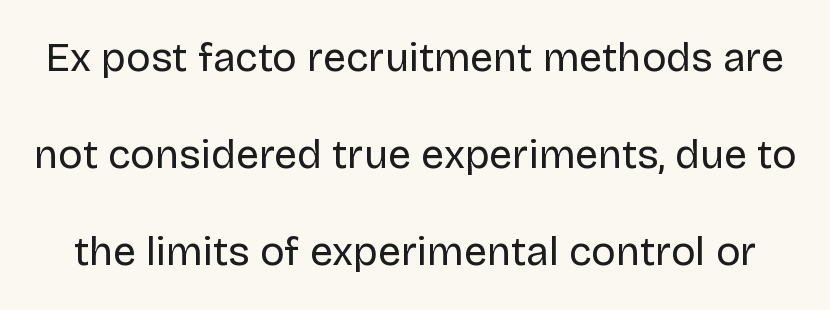
Designer's note — italics off, roman on. Think standard paragraph weight, or any step lighter than that. If you measured baseline to baseline, you'd find a long distance. The rendering keeps characters at their native spacing. Any mark beneath the type? The region is blank. Character widths vary here, with narrow letters taking less room than wide ones.
